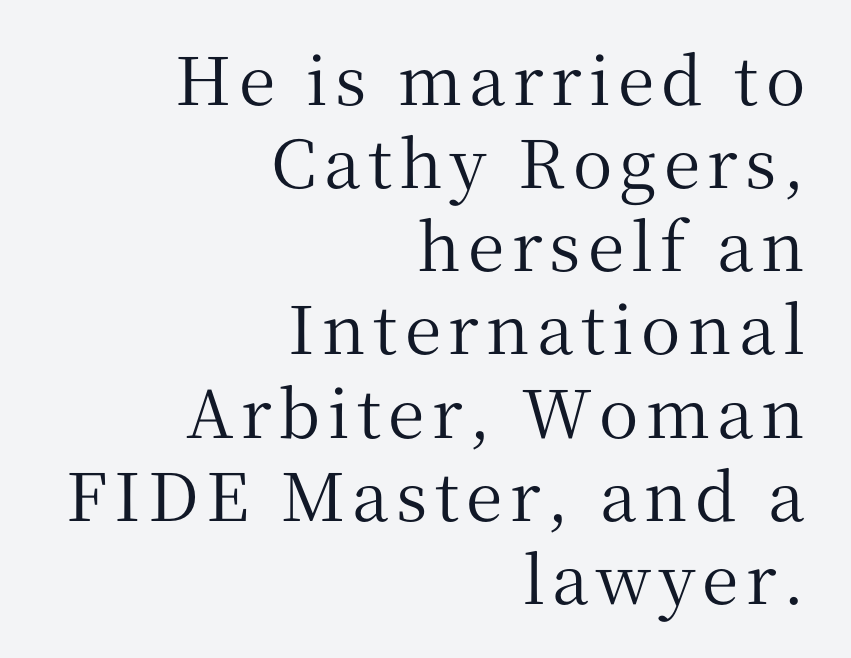
The image shows 66 px serif type, upright; set right-aligned, normal line spacing (1.26x), not underlined; medium stroke contrast and a medium x-height.
